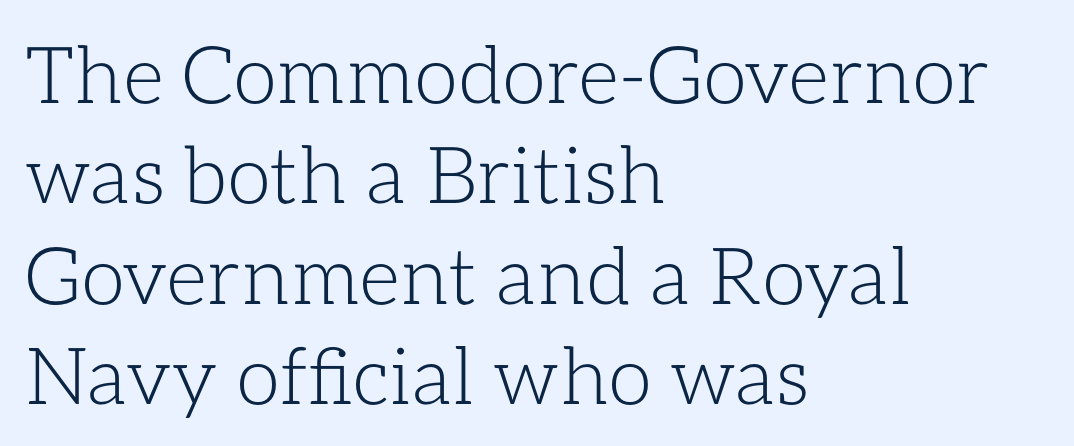
{"italic": "no", "bold": "no", "weight": "light", "width": "normal", "stroke_contrast": "low", "x_height": "medium", "monospaced": "no", "underline": "no", "align": "left", "line_spacing": "normal", "line_spacing_ratio": 1.27, "letter_spacing": "normal", "letter_spacing_em": 0.0, "glyph_px": 79}
